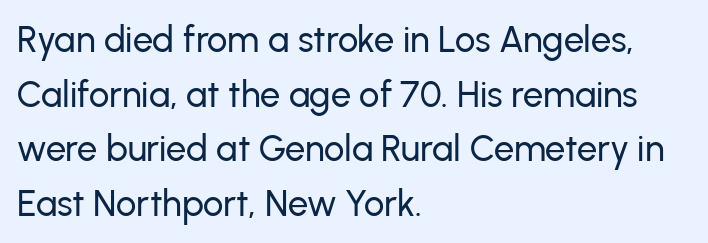
The image shows 36 px sans-serif type, upright; set left-aligned, normal line spacing (1.52x), normal letter spacing, not underlined; low stroke contrast and a medium x-height.
